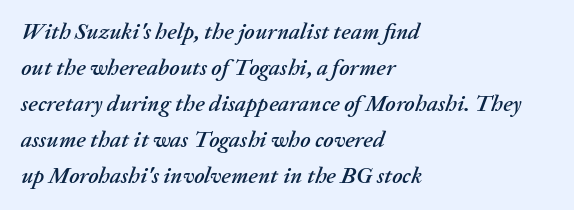
{"italic": "yes", "lean": "right", "slant_degrees": 20, "underline": "no", "align": "left", "line_spacing": "normal", "line_spacing_ratio": 1.56, "letter_spacing": "normal", "letter_spacing_em": 0.0, "glyph_px": 23}
